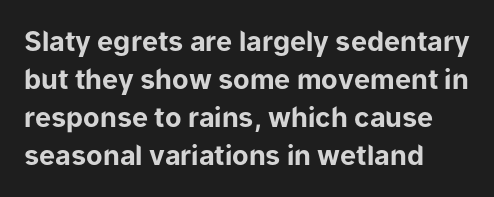
Nothing unusual about the tracking: characters are spaced as the font intends. Glance below the letters and you will spot only blank space. Designer's note — italics off, roman on. Alignment: flush left.
